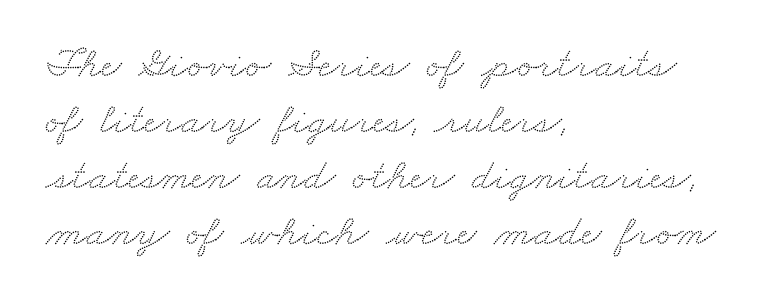
Old-style or modern, the face here clearly has serifs. Does the copy run flush right? No — it runs flush left. Each letter keeps its own natural width here, so spacing adapts to shape. Leading matches the norm, producing a regular column.
